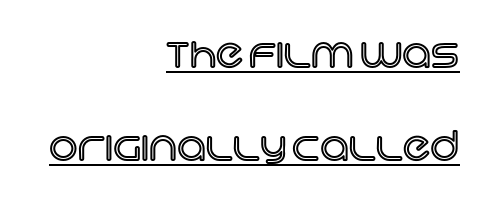
{"italic": "no", "width": "normal", "x_height": "large", "monospaced": "no", "underline": "yes", "align": "right", "line_spacing": "loose", "line_spacing_ratio": 2.33, "letter_spacing": "normal", "letter_spacing_em": 0.0, "glyph_px": 40}
